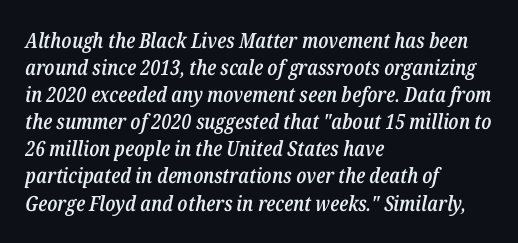
Normally led — the rows are evenly, conventionally spaced. What weight is shown? A semibold, between regular and bold. Notice how the stems are inclined rather than vertical — that's the hallmark of italics. The face used here is rendered with its standard letterfit.
